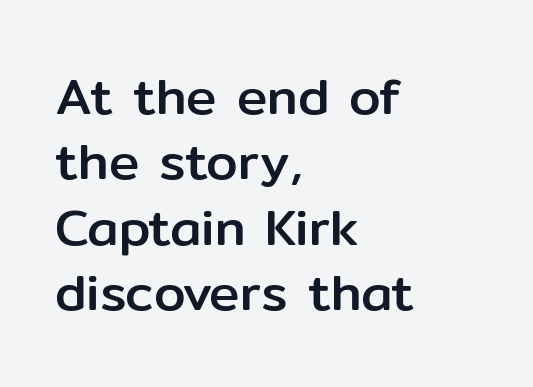
{"serif": "no", "italic": "no", "width": "normal", "stroke_contrast": "low", "x_height": "medium", "monospaced": "no", "underline": "no", "align": "left", "line_spacing": "normal", "line_spacing_ratio": 1.28, "letter_spacing": "normal", "letter_spacing_em": 0.0, "glyph_px": 51}
